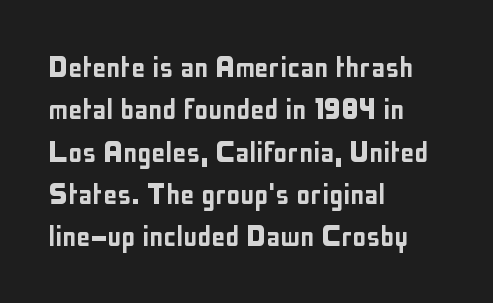
If you drew a ruler down the left edge, every line would touch it. The specimen omits any rule beneath the text block's lines. The face used here is a sans, in the tradition of grotesques and geometrics. The letters stand straight up with perfectly vertical stems. Nobody touched the tracking dial on this one. Proportional: the letters do not fall into vertical columns.
